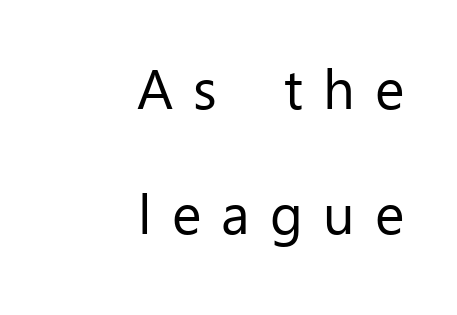
This is sans-serif lettering, the kind often seen on screens and signage. The weight tops out at a normal text grade. A typesetter would call this proportional, since set widths differ per character. Line ends are locked; line starts wander. Every stem runs plumb, perpendicular to the baseline.
